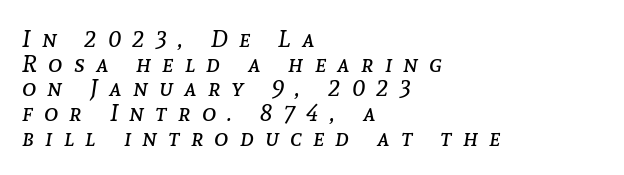
No extra ink here — the face is not bold. The text carries the slant typical of an italic or oblique font. Visually the block forms a straight wall on the left and a jagged coastline on the right. Unmarked baselines from the first word to the last. You could only call the tracking loose — the letters float apart.
